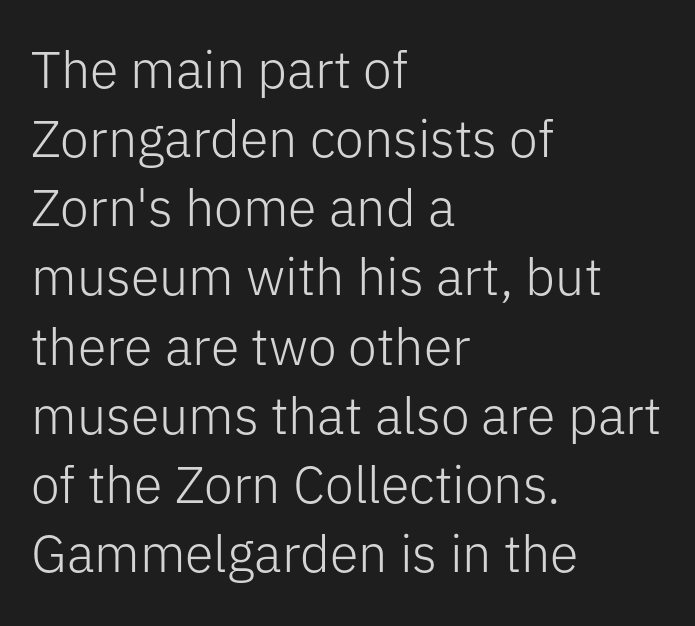
The image shows 52 px light sans-serif type, upright; set left-aligned, normal line spacing (1.33x), normal letter spacing, not underlined; low stroke contrast and a medium x-height.
